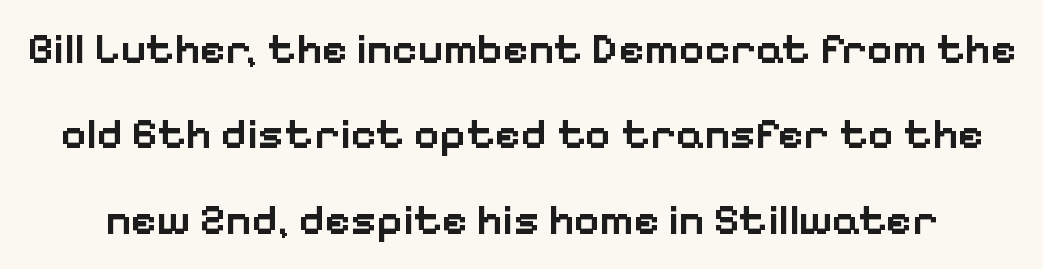
The image shows 44 px semibold sans-serif type, upright; set loose line spacing (1.94x), normal letter spacing, not underlined; low stroke contrast and a medium x-height.
